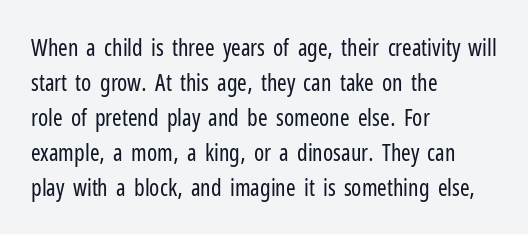
{"italic": "no", "bold": "no", "underline": "no", "align": "left", "line_spacing": "normal", "line_spacing_ratio": 1.52, "letter_spacing": "normal", "letter_spacing_em": 0.0, "glyph_px": 23}
